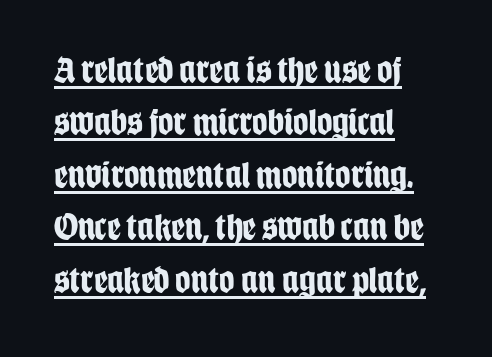
The image shows 38 px bold, condensed sans-serif type, upright; set left-aligned, normal line spacing (1.38x), normal letter spacing, underlined; low stroke contrast and a large x-height.
